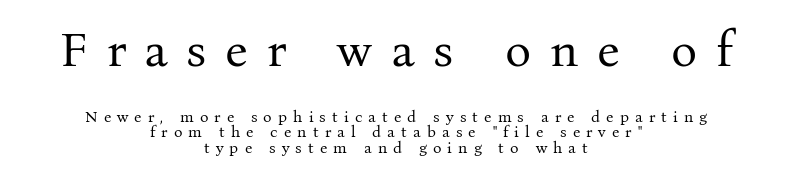
The image shows 49 px regular-weight serif type, upright; set centered, tight line spacing (0.97x), unusually wide letter spacing (+0.38 em), not underlined; the first (top) block is 3.06x larger; medium stroke contrast and a medium x-height.
